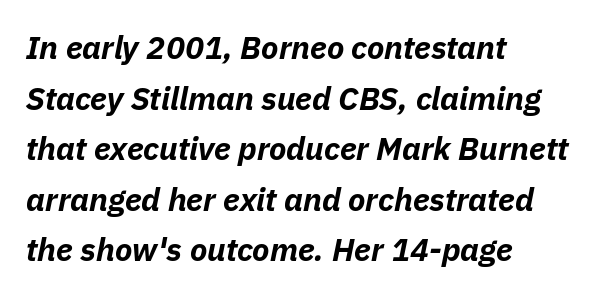
Q: Is the text bold? A: Yes.
Q: Is the text italic (slanted)? A: Yes, it leans right by about 11 degrees.
Q: Is the text underlined? A: No.
Q: How is the paragraph aligned? A: Left-aligned.
Q: Is the spacing between letters normal or unusually wide? A: Normal.
Q: Is the spacing between lines tight, normal or loose? A: Normal.
Q: Width (condensed, normal, or wide)? A: Normal.
Q: Stroke contrast? A: Low.
Q: x-height? A: Medium.
Q: Monospaced? A: No.
